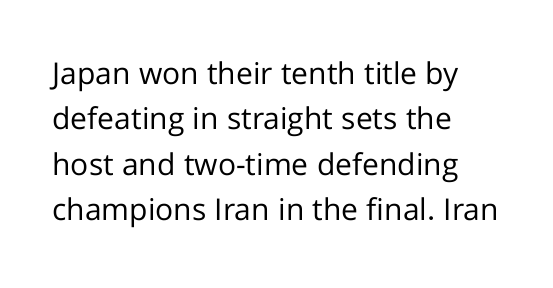
{"serif": "no", "italic": "no", "bold": "no", "weight": "regular", "width": "normal", "stroke_contrast": "low", "x_height": "medium", "monospaced": "no", "underline": "no", "align": "left", "line_spacing": "normal", "line_spacing_ratio": 1.51, "letter_spacing": "normal", "letter_spacing_em": 0.0, "glyph_px": 30}
